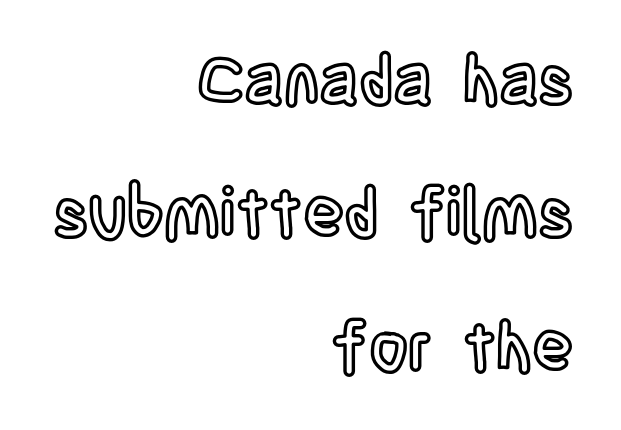
Q: Is the text italic (slanted)? A: No, it is upright.
Q: Is the text underlined? A: No.
Q: How is the paragraph aligned? A: Right-aligned.
Q: Is the spacing between letters normal or unusually wide? A: Normal.
Q: Is the spacing between lines tight, normal or loose? A: Loose.
Q: Width (condensed, normal, or wide)? A: Condensed.
Q: x-height? A: Large.
Q: Monospaced? A: No.
